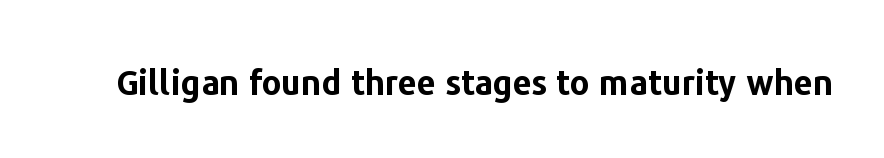
Q: Is the text bold? A: Yes.
Q: Is the text italic (slanted)? A: No, it is upright.
Q: Is the typeface a serif or a sans-serif typeface? A: Sans-serif.
Q: Is the text underlined? A: No.
Q: Is the spacing between letters normal or unusually wide? A: Normal.
Q: Width (condensed, normal, or wide)? A: Normal.
Q: Stroke contrast? A: Low.
Q: x-height? A: Medium.
Q: Monospaced? A: No.
